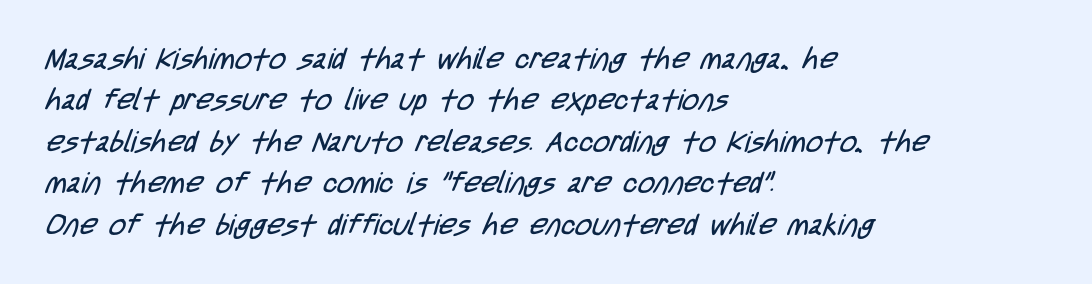
Type without underlining. Notice how descenders clear the ascenders below comfortably — that's standard leading. What kind of face is this? One without serifs — a sans. The rag falls on the right side of this text block.
